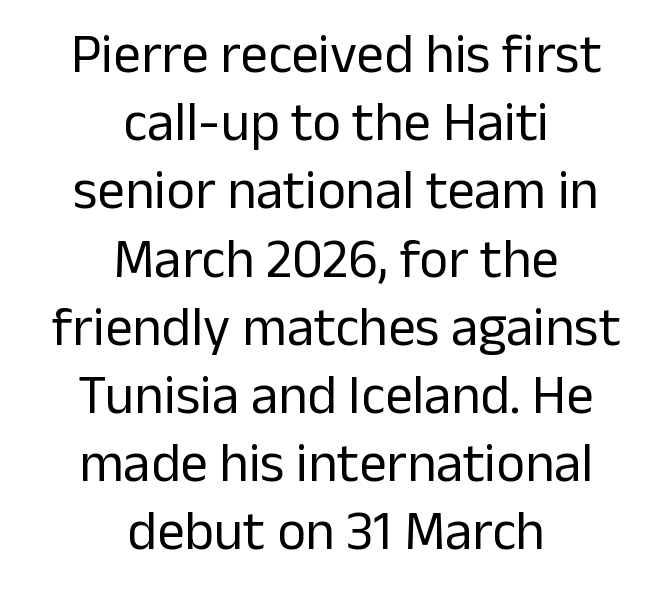
{"serif": "no", "italic": "no", "bold": "no", "weight": "regular", "width": "normal", "stroke_contrast": "low", "x_height": "medium", "monospaced": "no", "underline": "no", "align": "center", "line_spacing_ratio": 1.24, "letter_spacing": "normal", "letter_spacing_em": 0.0, "glyph_px": 55}
